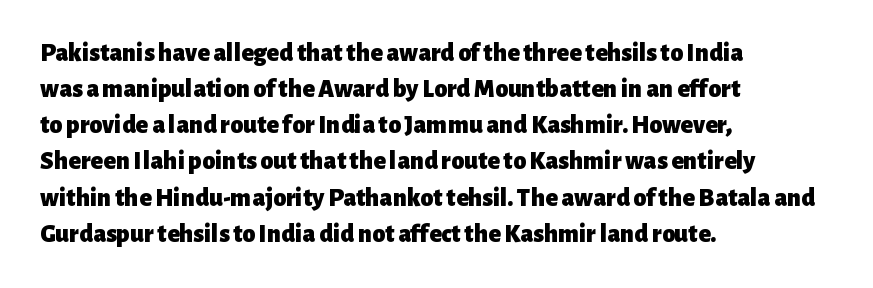
Clear beneath every line of the passage. The typography opts for an upright posture over an oblique one. Evenly set lines give the paragraph a standard silhouette. Standard letterfit; no display-style spreading of the glyphs. The compositor pushed each line to the left boundary.
